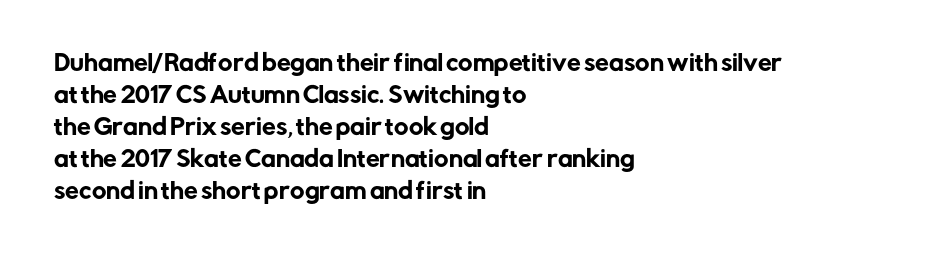
{"italic": "no", "underline": "no", "align": "left", "line_spacing": "normal", "line_spacing_ratio": 1.45, "letter_spacing": "normal", "letter_spacing_em": 0.0, "glyph_px": 22}
